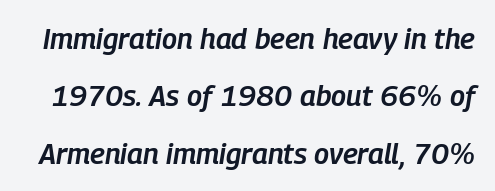
The leading is generous, giving the passage an open texture. A semibold gives these letters moderate extra thickness, short of bold. Descender tails drop into unmarked territory. Proportional: the letters do not fall into vertical columns. There is no visible air inserted between adjacent glyphs.
